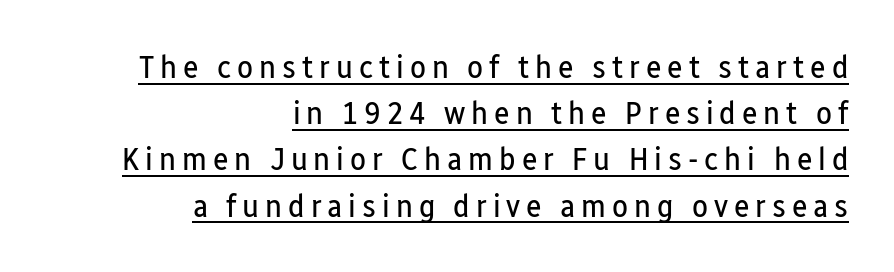
The image shows 33 px regular-weight, condensed sans-serif type, upright; set right-aligned, normal line spacing (1.4x), underlined; low stroke contrast and a medium x-height.
